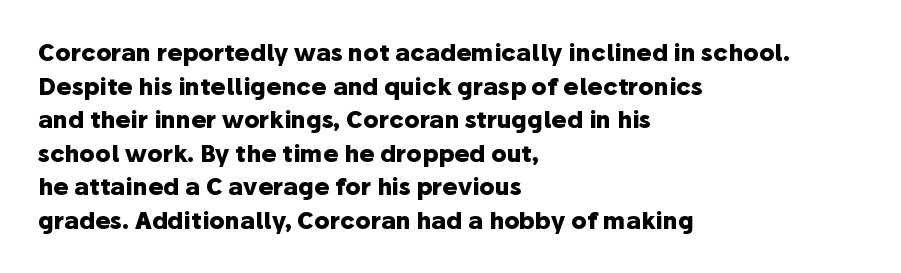
The image shows 23 px bold type, upright; set left-aligned, normal line spacing (1.46x), normal letter spacing, not underlined.
